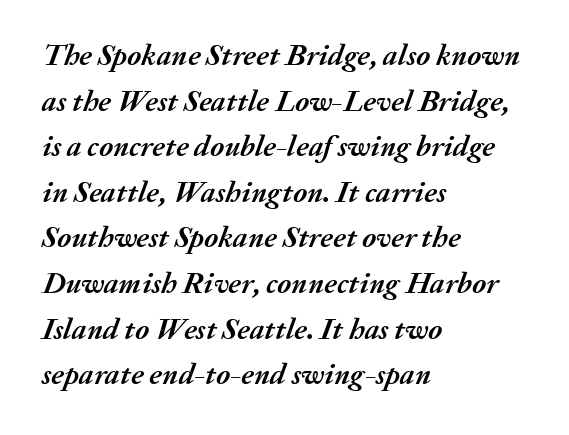
{"italic": "yes", "lean": "right", "slant_degrees": 20, "bold": "yes", "weight": "semibold", "width": "normal", "stroke_contrast": "medium", "x_height": "medium", "monospaced": "no", "underline": "no", "align": "left", "line_spacing": "normal", "line_spacing_ratio": 1.52, "letter_spacing": "normal", "letter_spacing_em": 0.0, "glyph_px": 30}
